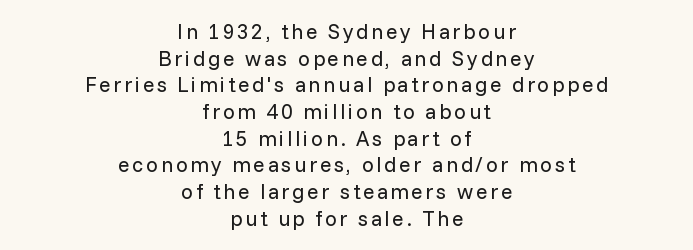
The image shows 21 px text type, upright; set centered, normal line spacing (1.27x), not underlined.
